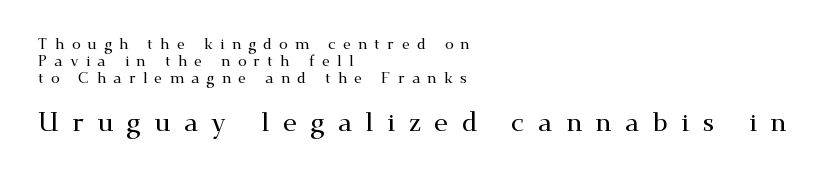
Q: Is the text italic (slanted)? A: No, it is upright.
Q: Is the text underlined? A: No.
Q: How is the paragraph aligned? A: Left-aligned.
Q: Is the spacing between letters normal or unusually wide? A: Unusually wide.
Q: Is the spacing between lines tight, normal or loose? A: Tight.
Q: Which block of text is set in a larger size, the first (top) or the second (bottom)? A: The second (bottom) one.
